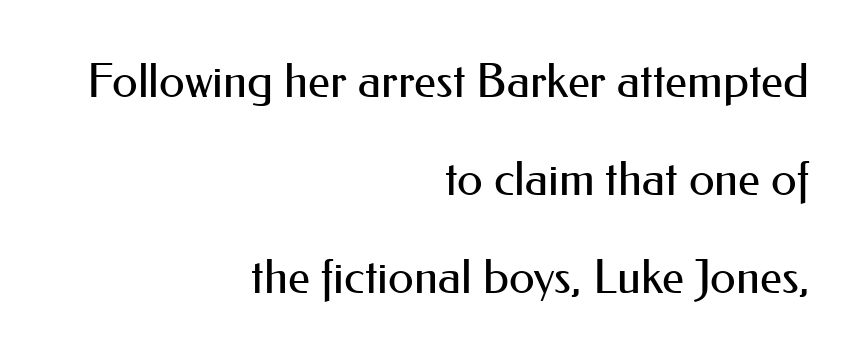
Q: Is the text bold? A: No.
Q: Is the text italic (slanted)? A: No, it is upright.
Q: Is the typeface a serif or a sans-serif typeface? A: Sans-serif.
Q: Is the text underlined? A: No.
Q: How is the paragraph aligned? A: Right-aligned.
Q: Is the spacing between letters normal or unusually wide? A: Normal.
Q: Is the spacing between lines tight, normal or loose? A: Loose.
Q: Width (condensed, normal, or wide)? A: Normal.
Q: Stroke contrast? A: Medium.
Q: x-height? A: Small.
Q: Monospaced? A: No.
